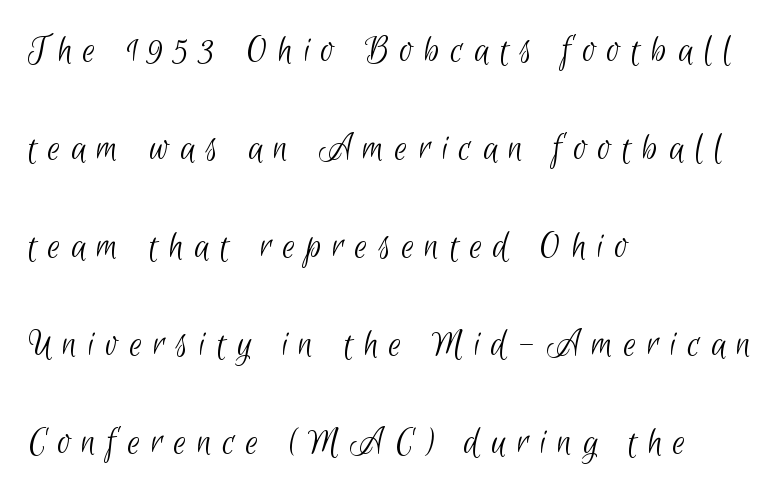
Q: Is the text bold? A: No.
Q: Is the typeface a serif or a sans-serif typeface? A: Sans-serif.
Q: Is the text underlined? A: No.
Q: How is the paragraph aligned? A: Left-aligned.
Q: Is the spacing between letters normal or unusually wide? A: Unusually wide.
Q: Is the spacing between lines tight, normal or loose? A: Loose.
Q: Width (condensed, normal, or wide)? A: Condensed.
Q: Stroke contrast? A: Low.
Q: x-height? A: Small.
Q: Monospaced? A: No.
